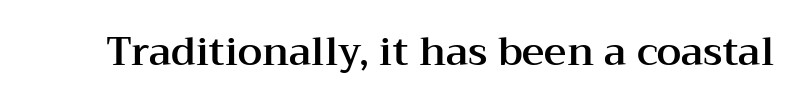
{"serif": "yes", "italic": "no", "width": "wide", "stroke_contrast": "medium", "x_height": "medium", "monospaced": "no", "underline": "no", "letter_spacing": "normal", "letter_spacing_em": 0.0, "glyph_px": 39}
